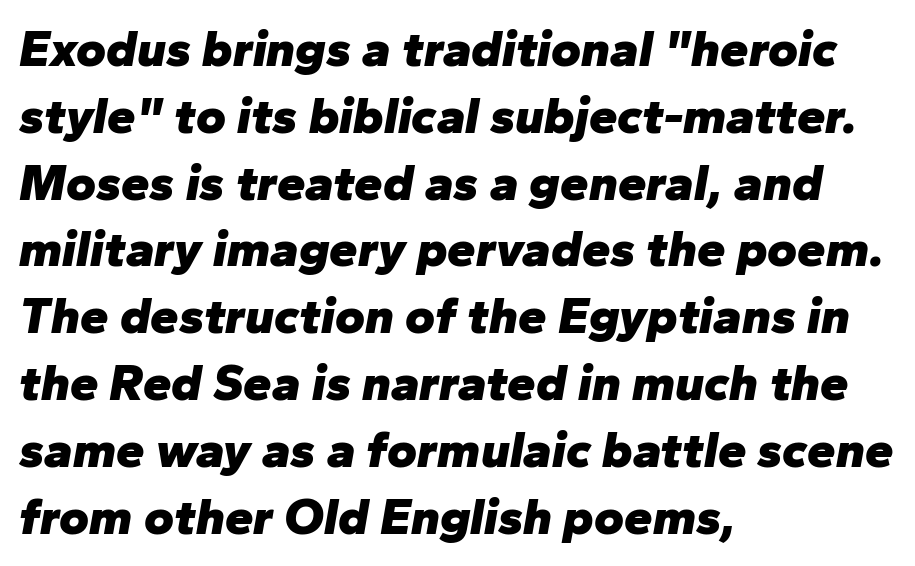
Q: Is the text bold? A: Yes.
Q: Is the text italic (slanted)? A: Yes, it leans right by about 10 degrees.
Q: Is the text underlined? A: No.
Q: How is the paragraph aligned? A: Left-aligned.
Q: Is the spacing between letters normal or unusually wide? A: Normal.
Q: Is the spacing between lines tight, normal or loose? A: Normal.
Q: Width (condensed, normal, or wide)? A: Normal.
Q: Stroke contrast? A: Low.
Q: x-height? A: Medium.
Q: Monospaced? A: No.
